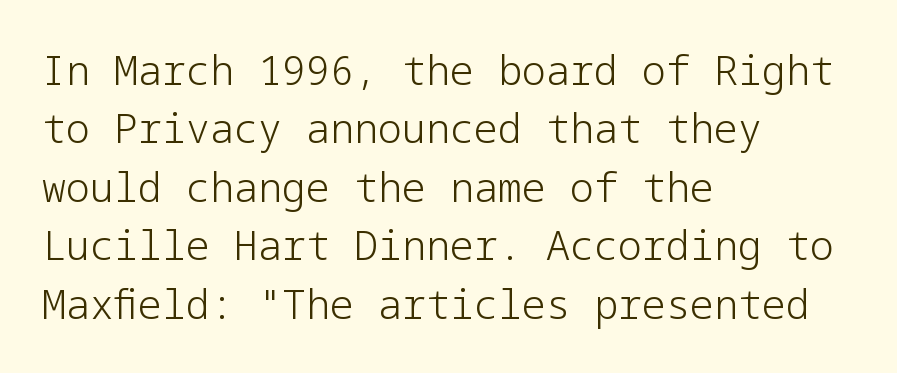
Q: Is the text bold? A: No.
Q: Is the text italic (slanted)? A: No, it is upright.
Q: Is the typeface a serif or a sans-serif typeface? A: Sans-serif.
Q: Is the text underlined? A: No.
Q: How is the paragraph aligned? A: Left-aligned.
Q: Is the spacing between letters normal or unusually wide? A: Normal.
Q: Is the spacing between lines tight, normal or loose? A: Normal.
Q: Width (condensed, normal, or wide)? A: Normal.
Q: Stroke contrast? A: Low.
Q: x-height? A: Medium.
